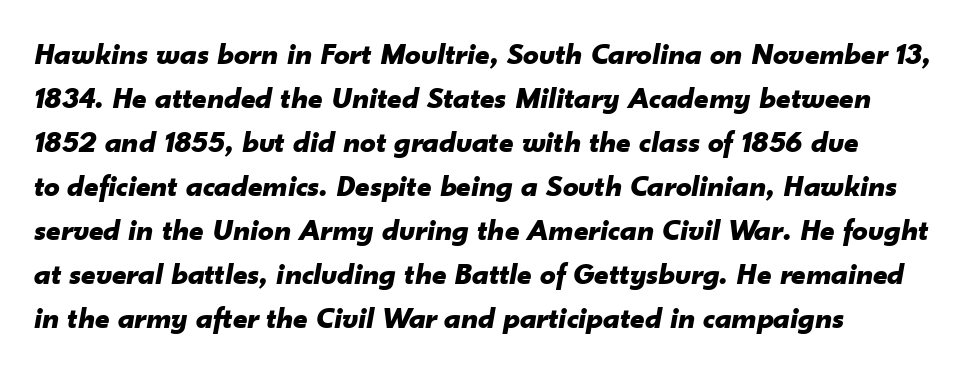
Q: Is the text bold? A: Yes.
Q: Is the text italic (slanted)? A: Yes, it leans right by about 10 degrees.
Q: Is the text underlined? A: No.
Q: Is the spacing between letters normal or unusually wide? A: Normal.
Q: Is the spacing between lines tight, normal or loose? A: Normal.
Q: Width (condensed, normal, or wide)? A: Normal.
Q: Stroke contrast? A: Low.
Q: x-height? A: Small.
Q: Monospaced? A: No.
